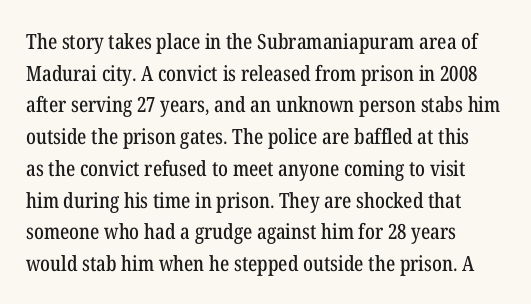
The image shows 21 px text type, upright; set left-aligned, normal line spacing (1.51x), normal letter spacing, not underlined.
